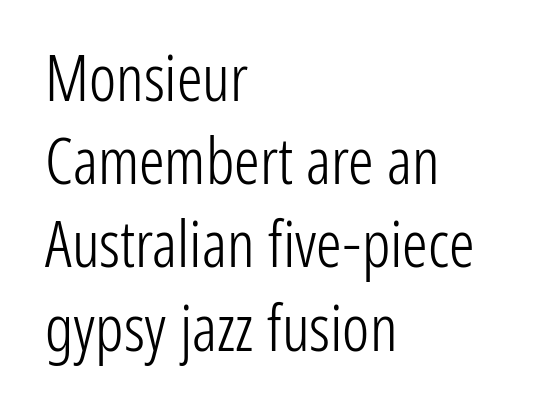
The image shows 64 px light, condensed sans-serif type, upright; set left-aligned, normal line spacing (1.3x), normal letter spacing, not underlined; low stroke contrast and a medium x-height.
